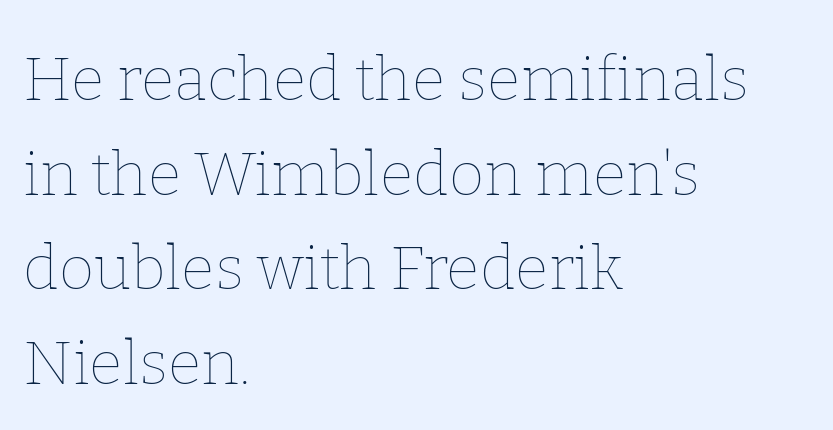
Q: Is the text bold? A: No.
Q: Is the text italic (slanted)? A: No, it is upright.
Q: Is the text underlined? A: No.
Q: How is the paragraph aligned? A: Left-aligned.
Q: Is the spacing between letters normal or unusually wide? A: Normal.
Q: Is the spacing between lines tight, normal or loose? A: Normal.
Q: Width (condensed, normal, or wide)? A: Normal.
Q: Stroke contrast? A: Low.
Q: x-height? A: Medium.
Q: Monospaced? A: No.
